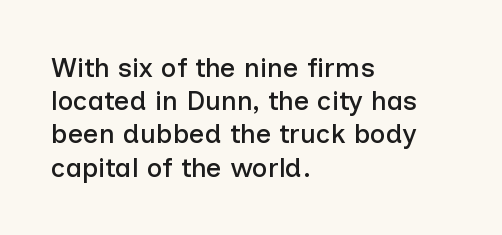
The image shows 27 px text type, upright; set left-aligned, line spacing 1.23x, normal letter spacing, not underlined.
